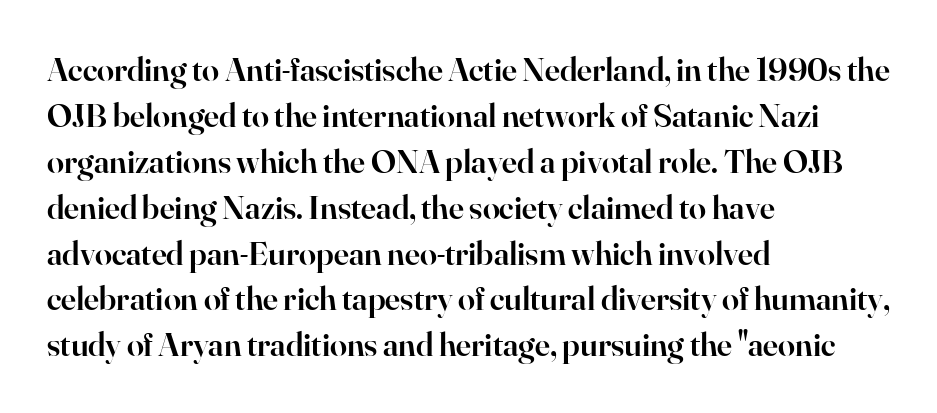
{"serif": "yes", "italic": "no", "bold": "semi", "weight": "semibold", "width": "normal", "stroke_contrast": "high", "x_height": "small", "monospaced": "no", "underline": "no", "align": "left", "line_spacing": "normal", "line_spacing_ratio": 1.35, "letter_spacing": "normal", "letter_spacing_em": 0.0, "glyph_px": 34}
